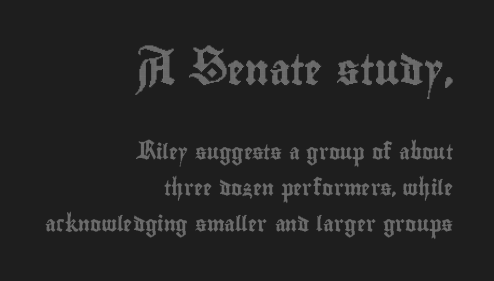
Q: Is the text italic (slanted)? A: No, it is upright.
Q: Is the text underlined? A: No.
Q: How is the paragraph aligned? A: Right-aligned.
Q: Is the spacing between letters normal or unusually wide? A: Normal.
Q: Is the spacing between lines tight, normal or loose? A: Loose.
Q: Which block of text is set in a larger size, the first (top) or the second (bottom)? A: The first (top) one.
Q: Width (condensed, normal, or wide)? A: Condensed.
Q: x-height? A: Small.
Q: Monospaced? A: No.
